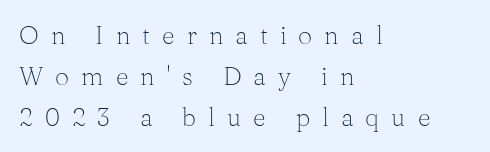
The image shows 25 px text type, upright; set left-aligned, normal line spacing (1.64x), unusually wide letter spacing (+0.48 em), not underlined.
